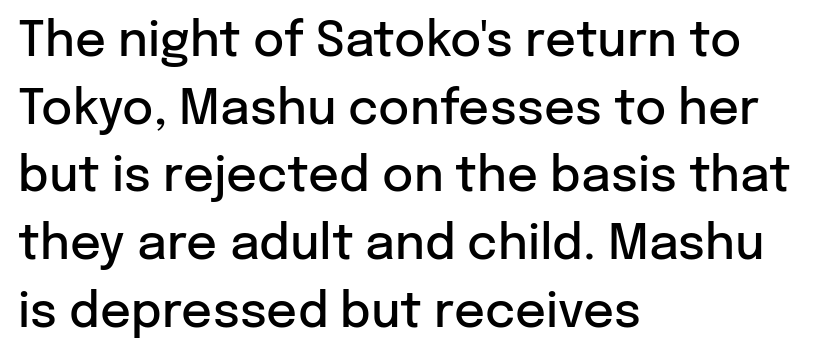
{"serif": "no", "italic": "no", "bold": "semi", "weight": "semibold", "width": "normal", "stroke_contrast": "low", "x_height": "medium", "monospaced": "no", "underline": "no", "align": "left", "line_spacing": "normal", "line_spacing_ratio": 1.41, "letter_spacing": "normal", "letter_spacing_em": 0.0, "glyph_px": 48}
